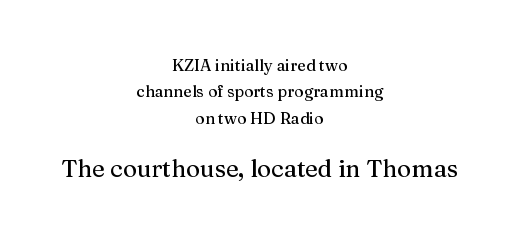
Q: Is the text italic (slanted)? A: No, it is upright.
Q: Is the text underlined? A: No.
Q: How is the paragraph aligned? A: Centered.
Q: Is the spacing between letters normal or unusually wide? A: Normal.
Q: Is the spacing between lines tight, normal or loose? A: Normal.
Q: Which block of text is set in a larger size, the first (top) or the second (bottom)? A: The second (bottom) one.
